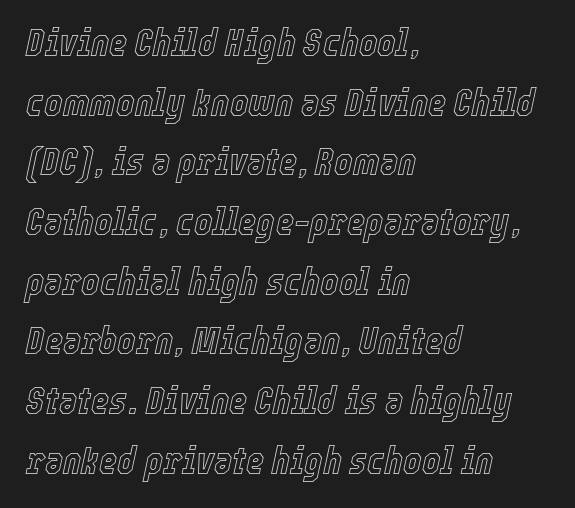
These lines are rendered in a variable-pitch font. Reading down the column, the eye jumps a familiar distance to each next line. You can tell it's italic because the verticals aren't actually vertical. The specimen omits any rule beneath the text block's lines. Nothing unusual about the tracking: characters are spaced as the font intends.
